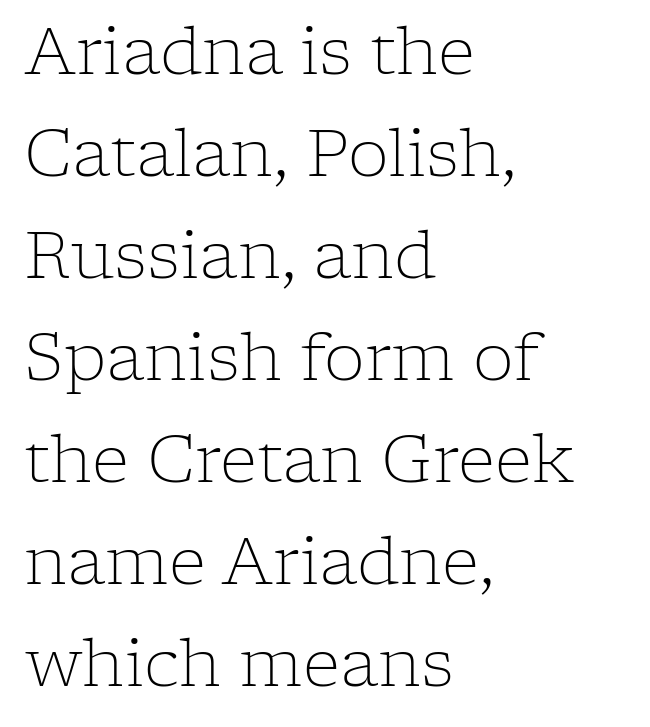
{"serif": "yes", "italic": "no", "bold": "no", "weight": "light", "width": "normal", "stroke_contrast": "low", "x_height": "medium", "monospaced": "no", "underline": "no", "align": "left", "line_spacing": "normal", "line_spacing_ratio": 1.57, "letter_spacing": "normal", "letter_spacing_em": 0.0, "glyph_px": 65}
